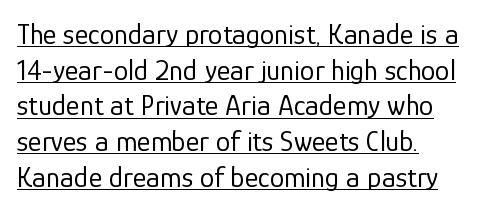
{"serif": "no", "italic": "no", "bold": "no", "weight": "regular", "width": "normal", "stroke_contrast": "low", "x_height": "medium", "monospaced": "no", "underline": "yes", "align": "left", "line_spacing_ratio": 1.23, "letter_spacing": "normal", "letter_spacing_em": 0.0, "glyph_px": 29}
